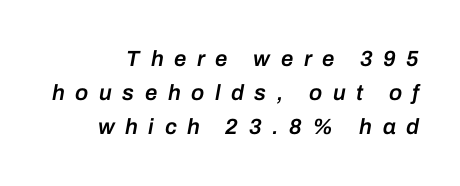
The block of text has a typical density, with ordinary space between rows. Lines of text with bare space underneath. Look at the tracking — it's clearly loosened, letters drifting apart. The font is running at a semibold setting, under full bold. This rendering uses right alignment, leaving the left contour irregular. Slanted lettering throughout.
